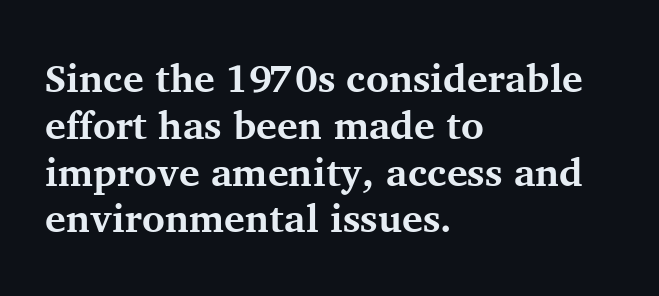
Q: Is the text bold? A: Yes.
Q: Is the text italic (slanted)? A: No, it is upright.
Q: Is the typeface a serif or a sans-serif typeface? A: Serif.
Q: Is the text underlined? A: No.
Q: How is the paragraph aligned? A: Left-aligned.
Q: Is the spacing between letters normal or unusually wide? A: Normal.
Q: Width (condensed, normal, or wide)? A: Normal.
Q: Stroke contrast? A: Medium.
Q: x-height? A: Medium.
Q: Monospaced? A: No.
